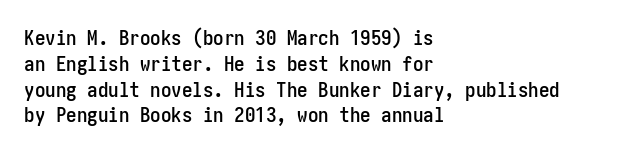
Underline: absent. This rendering uses left alignment, leaving the right contour irregular. A typesetter would mark this as roman, not italic. In terms of letterspacing, this is plain default setting.
